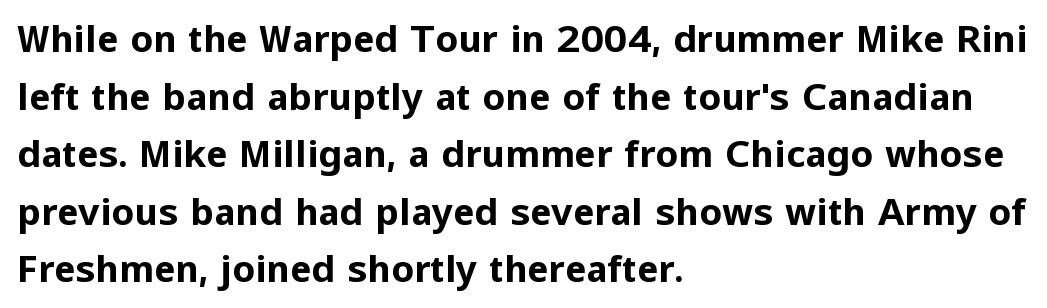
{"serif": "no", "italic": "no", "bold": "yes", "weight": "bold", "width": "normal", "stroke_contrast": "low", "x_height": "medium", "monospaced": "no", "underline": "no", "align": "left", "line_spacing": "normal", "line_spacing_ratio": 1.6, "letter_spacing": "normal", "letter_spacing_em": 0.0, "glyph_px": 36}
